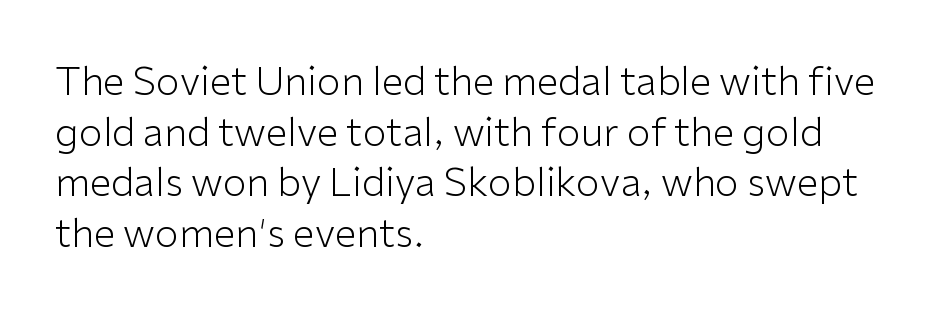
The image shows 39 px light sans-serif type, upright; set left-aligned, normal line spacing (1.3x), normal letter spacing, not underlined; low stroke contrast and a medium x-height.
